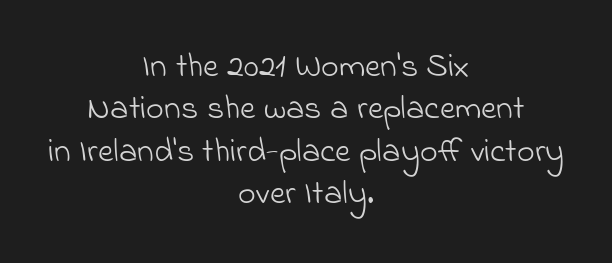
{"serif": "no", "bold": "no", "weight": "light", "width": "normal", "stroke_contrast": "low", "x_height": "small", "monospaced": "no", "underline": "no", "align": "center", "line_spacing": "normal", "line_spacing_ratio": 1.25, "letter_spacing": "normal", "letter_spacing_em": 0.0, "glyph_px": 34}
